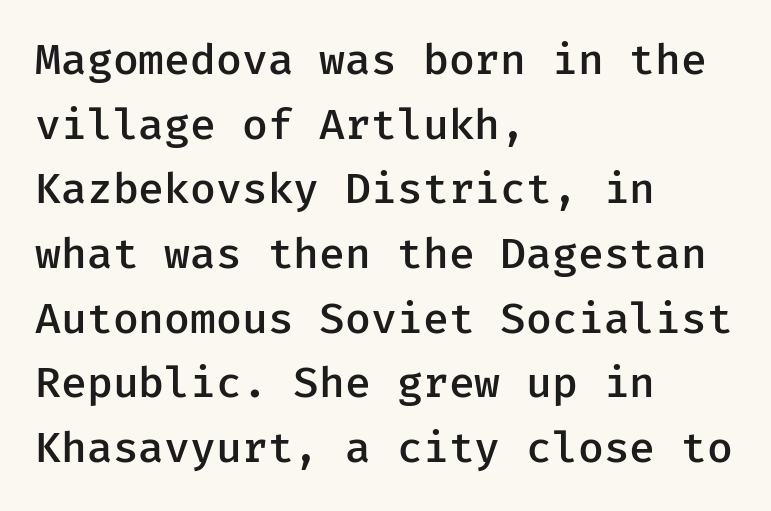
Q: Is the text bold? A: Semi-bold.
Q: Is the text italic (slanted)? A: No, it is upright.
Q: Is the typeface a serif or a sans-serif typeface? A: Sans-serif.
Q: Is the text underlined? A: No.
Q: How is the paragraph aligned? A: Left-aligned.
Q: Is the spacing between letters normal or unusually wide? A: Normal.
Q: Is the spacing between lines tight, normal or loose? A: Normal.
Q: Width (condensed, normal, or wide)? A: Normal.
Q: Stroke contrast? A: Low.
Q: x-height? A: Medium.
Q: Monospaced? A: Yes.
